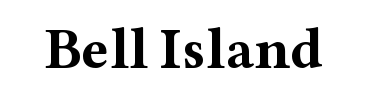
The image shows 58 px bold, wide serif type, upright; set normal letter spacing, not underlined; medium stroke contrast and a medium x-height.
